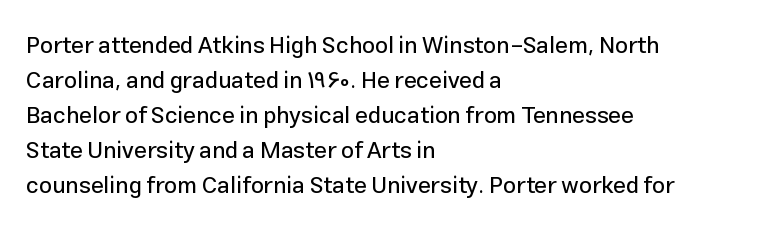
The image shows 23 px text type, upright; set left-aligned, normal line spacing (1.52x), normal letter spacing, not underlined.
